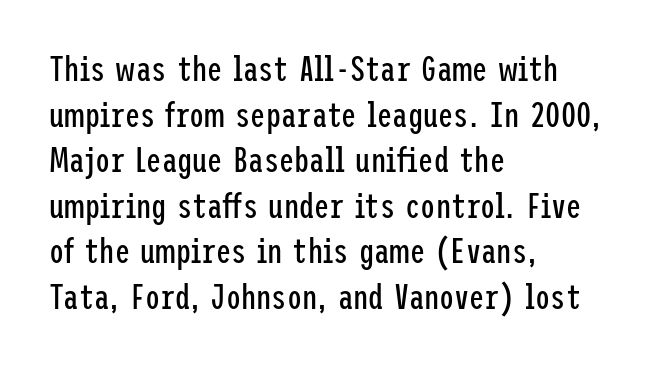
Notice how descenders clear the ascenders below comfortably — that's standard leading. Summary of weight: not heavy and not bold. Vertical strokes here are truly vertical. Clear beneath every line of the passage. Notice how the passage keeps a crisp vertical edge on the left only.
